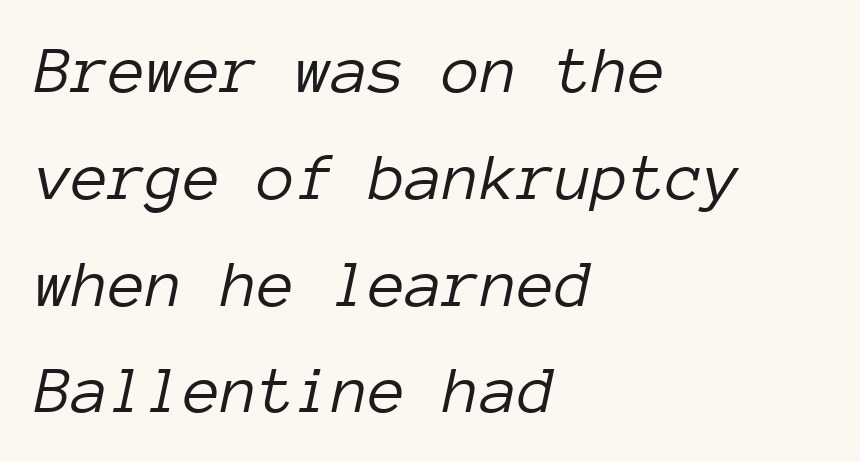
The area under the type is left untouched. Notice how descenders clear the ascenders below comfortably — that's standard leading. Spacing verdict: monospaced, one width for all characters. The text carries the slant typical of an italic or oblique font. The tracking reads as untouched default to a designer's eye. Is the block centered? No — it sits flush against the left margin.
